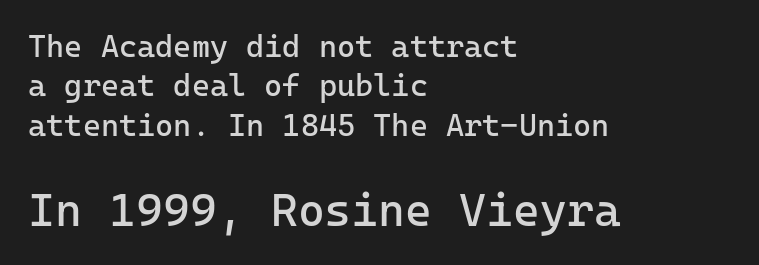
Q: Is the text bold? A: No.
Q: Is the text italic (slanted)? A: No, it is upright.
Q: Is the typeface a serif or a sans-serif typeface? A: Sans-serif.
Q: Is the text underlined? A: No.
Q: How is the paragraph aligned? A: Left-aligned.
Q: Is the spacing between letters normal or unusually wide? A: Normal.
Q: Is the spacing between lines tight, normal or loose? A: Normal.
Q: Which block of text is set in a larger size, the first (top) or the second (bottom)? A: The second (bottom) one.
Q: Width (condensed, normal, or wide)? A: Normal.
Q: Stroke contrast? A: Low.
Q: x-height? A: Medium.
